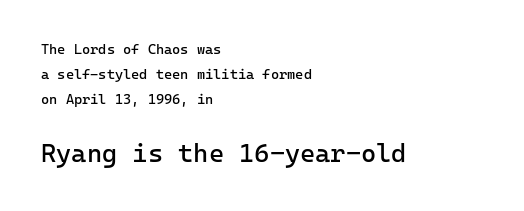
The second block has been scaled up relative to the first. A classic flush-left, rag-right setting is used for this passage. Plain, unruled lines of type. The letters sit at their default tracking, neither squeezed nor spread. This is not heavy type; no bold has been used.
